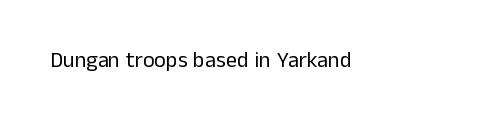
The image shows 22 px text type, upright; set normal letter spacing, not underlined.
